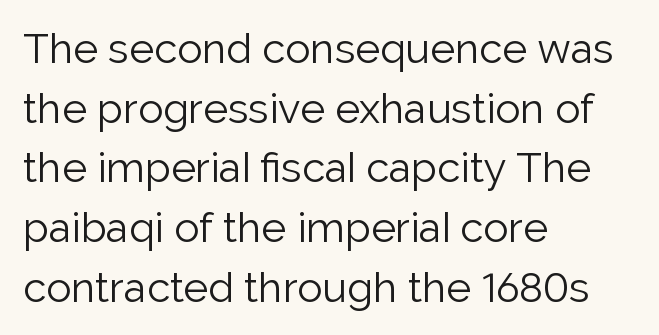
Alignment: flush left. Serifs: no, the terminals of the letterforms are clean. A typesetter would call this proportional, since set widths differ per character. Italic? Not at all — the glyphs are vertical. Weight class: somewhere from thin through regular. The designer left line spacing at the default.
